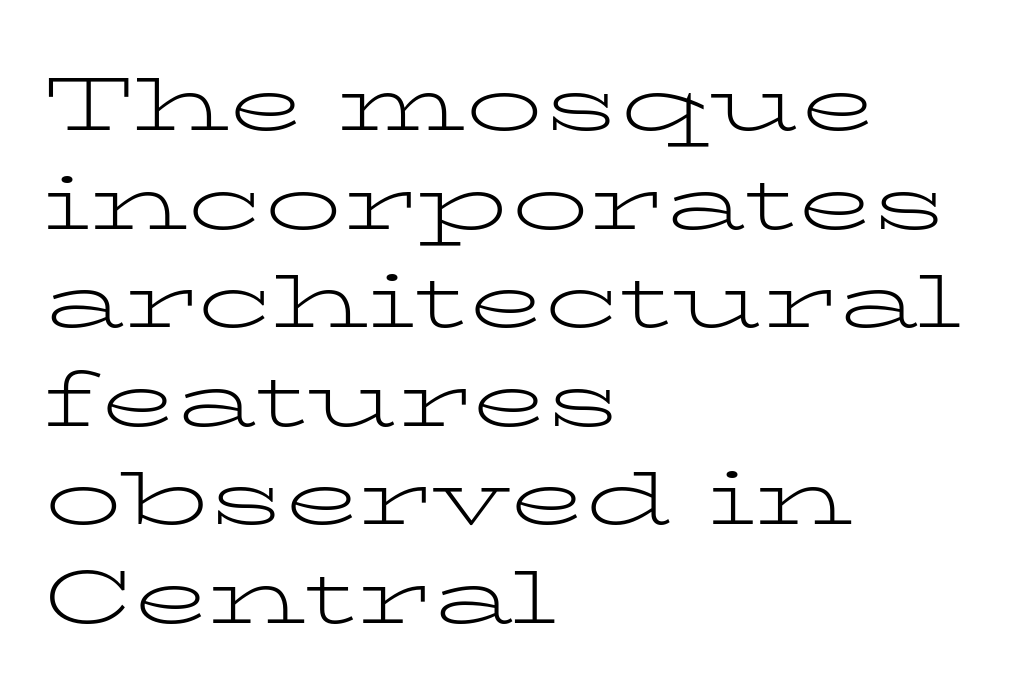
{"serif": "yes", "italic": "no", "bold": "no", "weight": "light", "width": "wide", "stroke_contrast": "low", "x_height": "medium", "monospaced": "no", "underline": "no", "align": "left", "line_spacing": "normal", "line_spacing_ratio": 1.28, "letter_spacing": "normal", "letter_spacing_em": 0.0, "glyph_px": 77}
